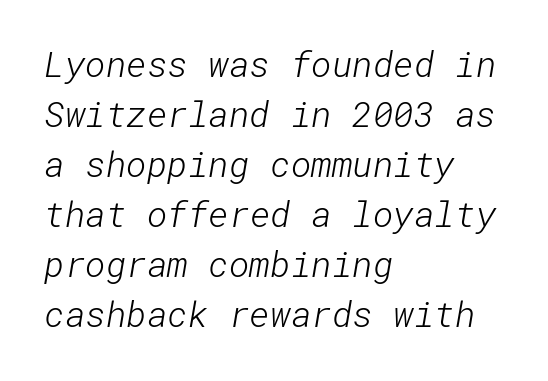
The image shows 35 px light sans-serif type; set left-aligned, normal line spacing (1.43x), normal letter spacing, not underlined; low stroke contrast and a medium x-height.
